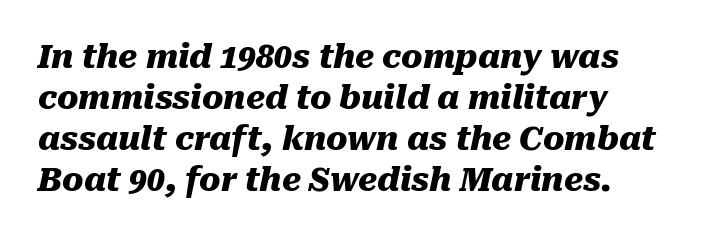
{"italic": "yes", "lean": "right", "slant_degrees": 10, "bold": "yes", "weight": "heavy", "width": "normal", "stroke_contrast": "medium", "x_height": "medium", "monospaced": "no", "underline": "no", "line_spacing": "normal", "line_spacing_ratio": 1.28, "letter_spacing": "normal", "letter_spacing_em": 0.0, "glyph_px": 32}
